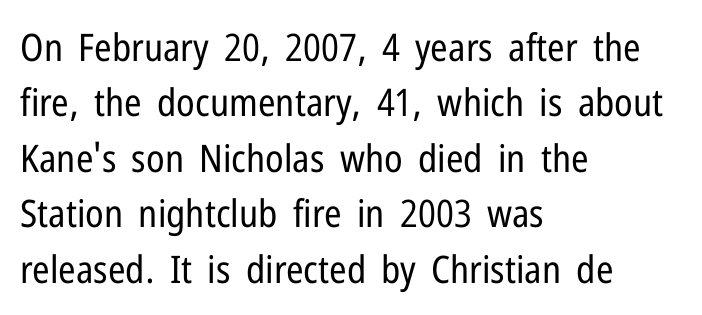
{"serif": "no", "italic": "no", "bold": "no", "weight": "regular", "width": "condensed", "stroke_contrast": "low", "x_height": "medium", "monospaced": "no", "underline": "no", "align": "left", "line_spacing": "normal", "line_spacing_ratio": 1.46, "letter_spacing": "normal", "letter_spacing_em": 0.0, "glyph_px": 38}
